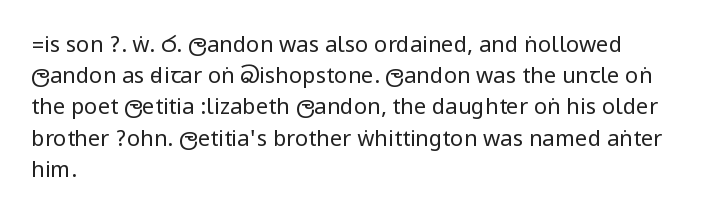
The image shows 22 px text type, upright; set left-aligned, normal line spacing (1.42x), normal letter spacing, not underlined.
